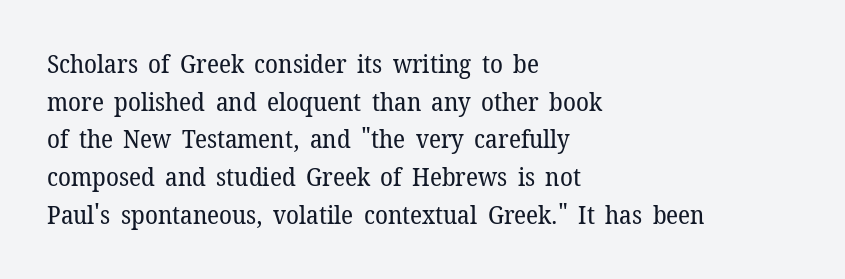
Q: Is the text bold? A: No.
Q: Is the text italic (slanted)? A: No, it is upright.
Q: Is the text underlined? A: No.
Q: How is the paragraph aligned? A: Left-aligned.
Q: Is the spacing between letters normal or unusually wide? A: Normal.
Q: Is the spacing between lines tight, normal or loose? A: Normal.
